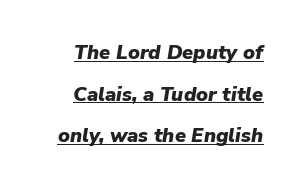
{"italic": "yes", "lean": "right", "slant_degrees": 9, "bold": "yes", "underline": "yes", "align": "right", "line_spacing": "loose", "line_spacing_ratio": 2.08, "letter_spacing": "normal", "letter_spacing_em": 0.0, "glyph_px": 20}
